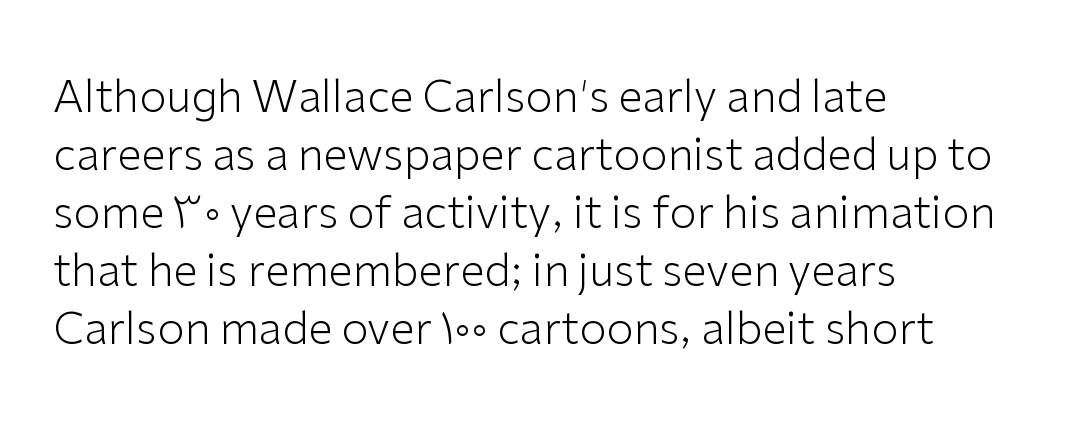
Q: Is the text bold? A: No.
Q: Is the text italic (slanted)? A: No, it is upright.
Q: Is the typeface a serif or a sans-serif typeface? A: Sans-serif.
Q: Is the text underlined? A: No.
Q: How is the paragraph aligned? A: Left-aligned.
Q: Is the spacing between letters normal or unusually wide? A: Normal.
Q: Is the spacing between lines tight, normal or loose? A: Normal.
Q: Width (condensed, normal, or wide)? A: Normal.
Q: Stroke contrast? A: Low.
Q: x-height? A: Medium.
Q: Monospaced? A: No.
